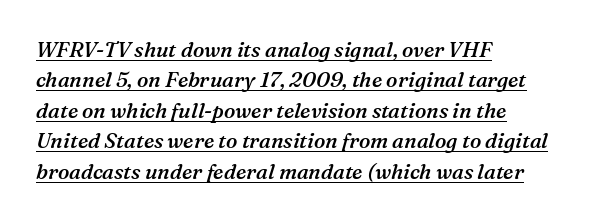
Posture: slanted. Standard letterfit; no display-style spreading of the glyphs. Notice how a bar underscores the lettering throughout. If you measured baseline to baseline, you'd find a middling distance.
